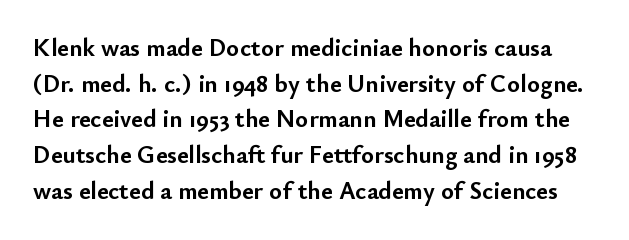
Set as a true bold cut, around the 700 mark. The face used here is rendered with its standard letterfit. A clean baseline with only descenders dipping below it. The rows are spaced the way most documents space them.
